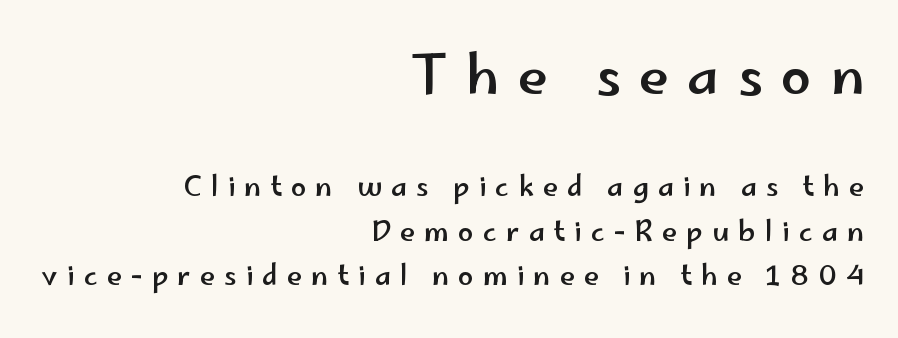
Observe the wide spacing: letters keep a clear distance from each other. The passage shown is typed in a proportional face where columns would drift. This block has exactly the height ordinary leading produces. Decoration check: the copy has no underline.
